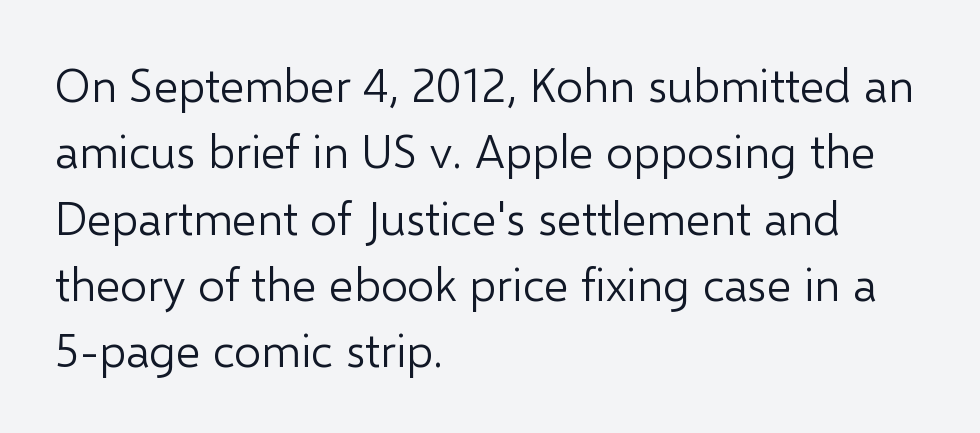
Q: Is the text bold? A: No.
Q: Is the text italic (slanted)? A: No, it is upright.
Q: Is the typeface a serif or a sans-serif typeface? A: Sans-serif.
Q: Is the text underlined? A: No.
Q: How is the paragraph aligned? A: Left-aligned.
Q: Is the spacing between letters normal or unusually wide? A: Normal.
Q: Is the spacing between lines tight, normal or loose? A: Normal.
Q: Width (condensed, normal, or wide)? A: Normal.
Q: Stroke contrast? A: Low.
Q: x-height? A: Medium.
Q: Monospaced? A: No.
